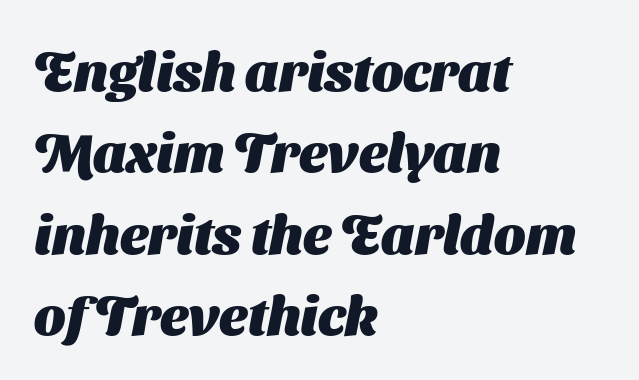
Q: Is the text bold? A: Yes.
Q: Is the typeface a serif or a sans-serif typeface? A: Sans-serif.
Q: Is the text underlined? A: No.
Q: How is the paragraph aligned? A: Left-aligned.
Q: Is the spacing between letters normal or unusually wide? A: Normal.
Q: Is the spacing between lines tight, normal or loose? A: Normal.
Q: Width (condensed, normal, or wide)? A: Normal.
Q: Stroke contrast? A: Medium.
Q: x-height? A: Medium.
Q: Monospaced? A: No.
